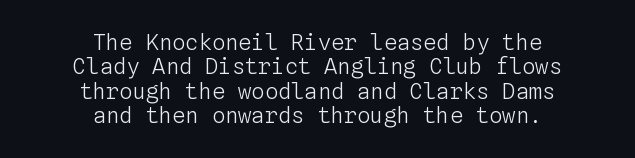
Where is the straight margin? There isn't one; the lines are centered. No extra ink here — the face is not bold. Tall strokes in this sample are plumb rather than angled. Whoever set this chose condensed vertical rhythm over breathing room. Standard letterfit; no display-style spreading of the glyphs.
